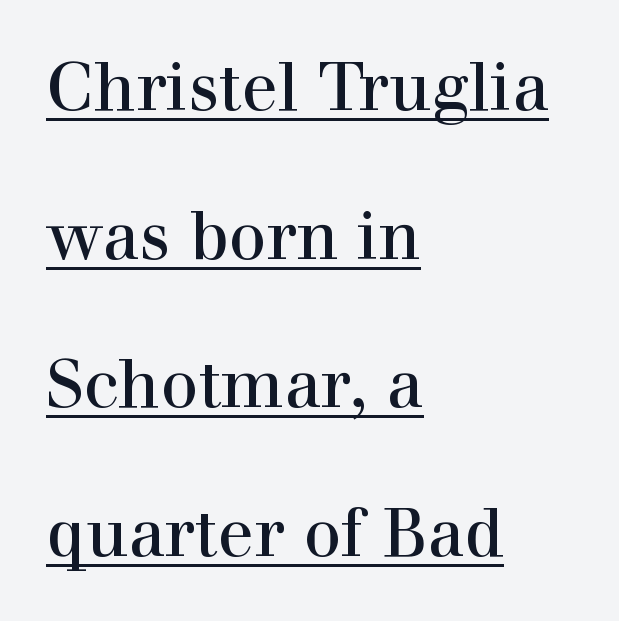
The image shows 67 px serif type, upright; set left-aligned, loose line spacing (2.22x), normal letter spacing, underlined; a medium x-height.
